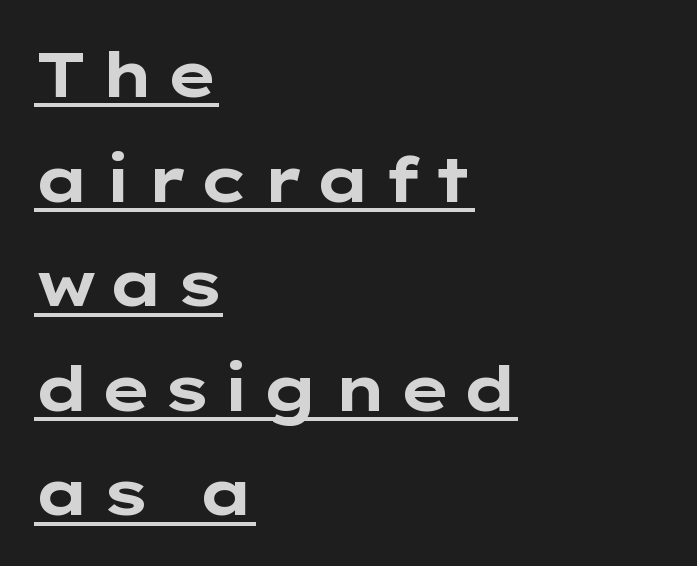
Q: Is the text bold? A: Yes.
Q: Is the text italic (slanted)? A: No, it is upright.
Q: Is the typeface a serif or a sans-serif typeface? A: Sans-serif.
Q: Is the text underlined? A: Yes.
Q: How is the paragraph aligned? A: Left-aligned.
Q: Is the spacing between lines tight, normal or loose? A: Normal.
Q: Width (condensed, normal, or wide)? A: Wide.
Q: Stroke contrast? A: Low.
Q: x-height? A: Medium.
Q: Monospaced? A: No.
